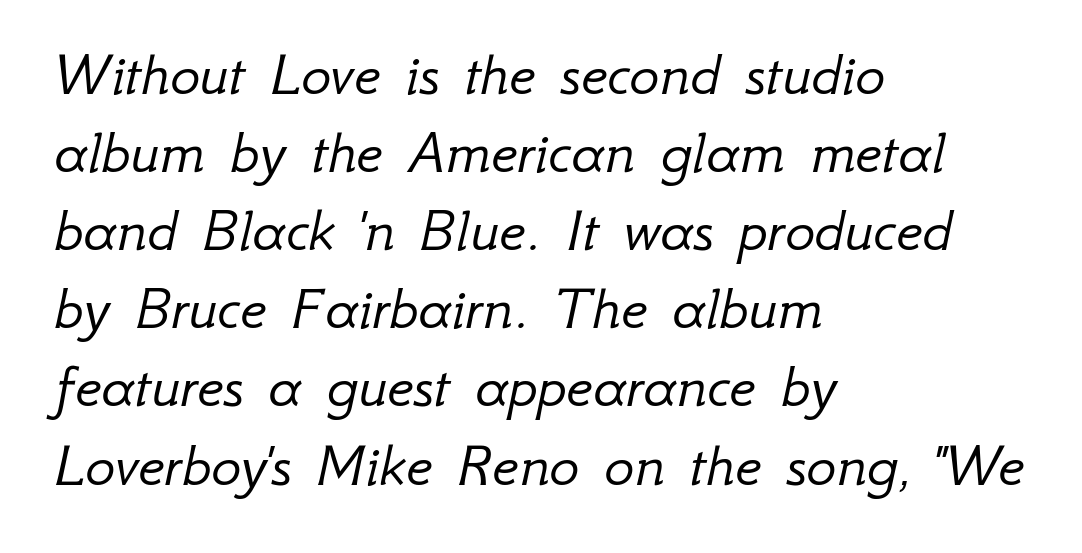
Q: Is the text bold? A: No.
Q: Is the text italic (slanted)? A: Yes, it leans right by about 12 degrees.
Q: Is the text underlined? A: No.
Q: How is the paragraph aligned? A: Left-aligned.
Q: Is the spacing between letters normal or unusually wide? A: Normal.
Q: Width (condensed, normal, or wide)? A: Normal.
Q: Stroke contrast? A: Low.
Q: x-height? A: Small.
Q: Monospaced? A: No.
